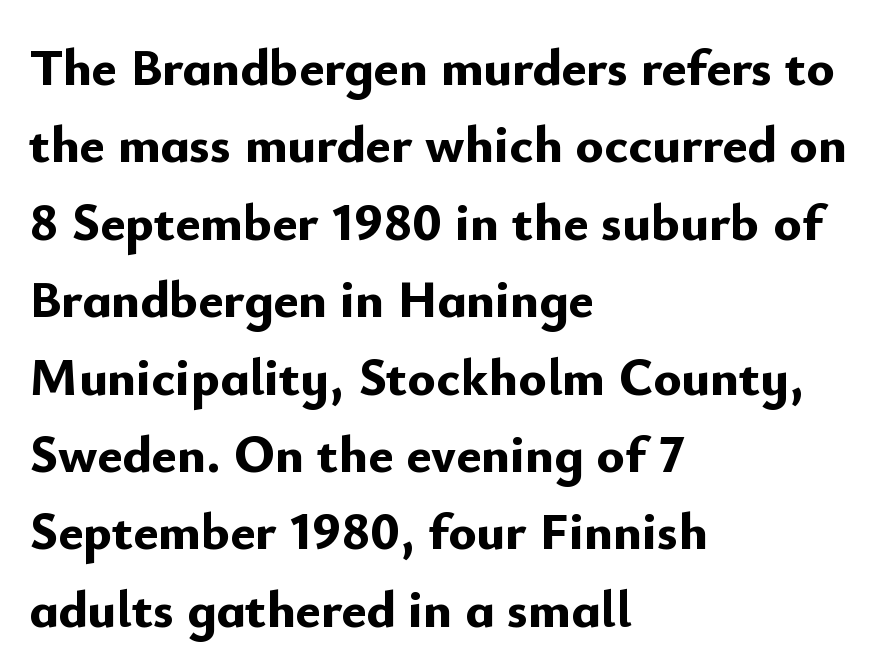
Q: Is the text bold? A: Yes.
Q: Is the text italic (slanted)? A: No, it is upright.
Q: Is the typeface a serif or a sans-serif typeface? A: Sans-serif.
Q: Is the text underlined? A: No.
Q: How is the paragraph aligned? A: Left-aligned.
Q: Is the spacing between letters normal or unusually wide? A: Normal.
Q: Is the spacing between lines tight, normal or loose? A: Normal.
Q: Width (condensed, normal, or wide)? A: Normal.
Q: Stroke contrast? A: Low.
Q: x-height? A: Small.
Q: Monospaced? A: No.
